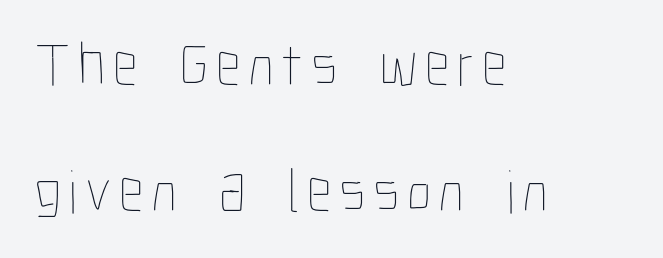
{"italic": "no", "bold": "no", "weight": "thin", "width": "condensed", "stroke_contrast": "low", "x_height": "medium", "monospaced": "no", "underline": "no", "align": "left", "line_spacing": "loose", "line_spacing_ratio": 2.04, "glyph_px": 62}
